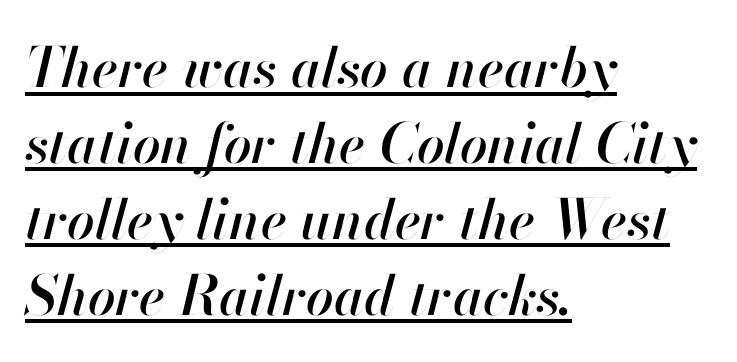
Q: Is the text italic (slanted)? A: Yes, it leans right by about 13 degrees.
Q: Is the text underlined? A: Yes.
Q: How is the paragraph aligned? A: Left-aligned.
Q: Is the spacing between letters normal or unusually wide? A: Normal.
Q: Is the spacing between lines tight, normal or loose? A: Normal.
Q: Width (condensed, normal, or wide)? A: Normal.
Q: Stroke contrast? A: High.
Q: x-height? A: Small.
Q: Monospaced? A: No.
